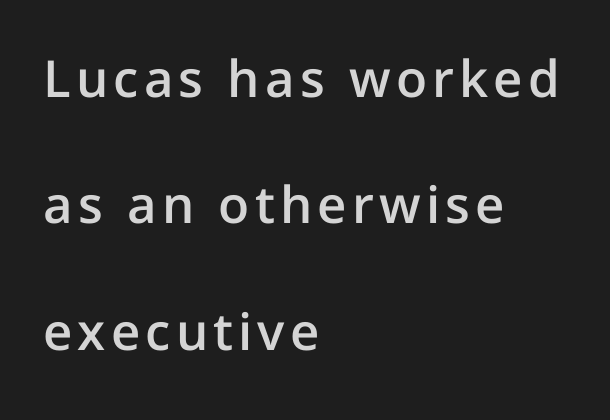
Q: Is the text bold? A: Semi-bold.
Q: Is the text italic (slanted)? A: No, it is upright.
Q: Is the typeface a serif or a sans-serif typeface? A: Sans-serif.
Q: Is the text underlined? A: No.
Q: How is the paragraph aligned? A: Left-aligned.
Q: Is the spacing between lines tight, normal or loose? A: Loose.
Q: Width (condensed, normal, or wide)? A: Normal.
Q: Stroke contrast? A: Low.
Q: x-height? A: Medium.
Q: Monospaced? A: No.
